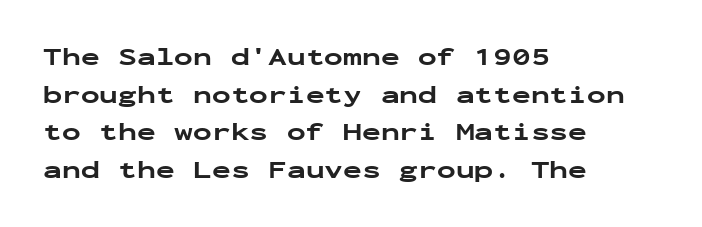
The image shows 25 px bold type, upright; set left-aligned, normal line spacing (1.51x), normal letter spacing, not underlined.
